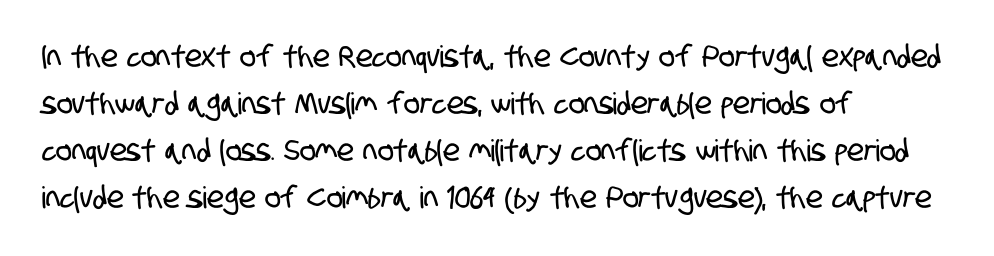
Check where the strokes stop: nothing finishes them off — pure sans. Successive baselines arrive at the customary interval. These lines are rendered in a variable-pitch font. You could call the tracking neutral — neither tight nor loose.
